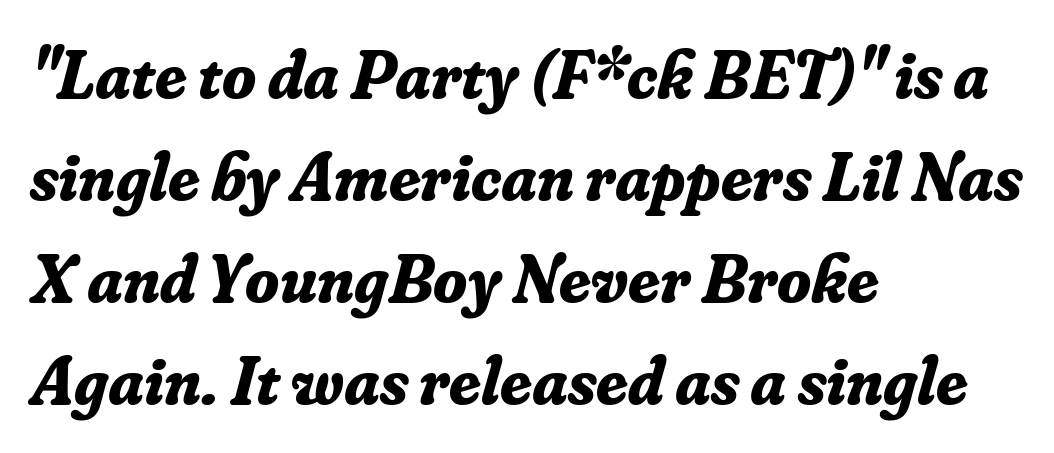
These lines are set flush left with a ragged right edge. Its strokes are broad and dark, the hallmark of bold type. Quick note: italic. Normally led — the rows are evenly, conventionally spaced. Here the designer chose a conventional face with non-uniform glyph widths.
